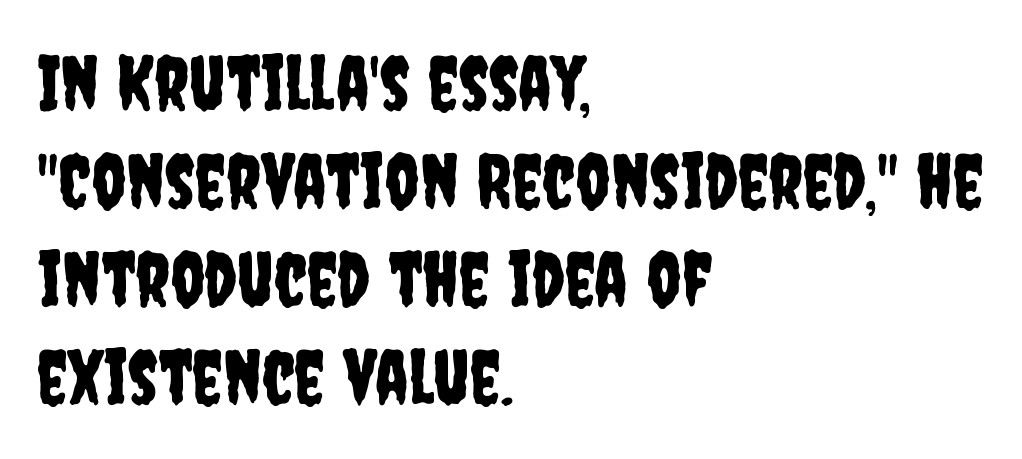
The image shows 76 px condensed sans-serif type, upright; set left-aligned, normal line spacing (1.29x), normal letter spacing, not underlined; low stroke contrast and a large x-height.
